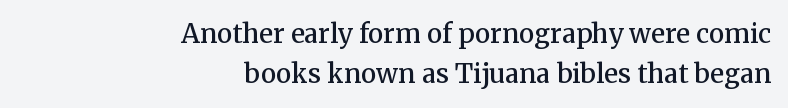
Q: Is the text bold? A: Semi-bold.
Q: Is the text italic (slanted)? A: No, it is upright.
Q: Is the text underlined? A: No.
Q: How is the paragraph aligned? A: Right-aligned.
Q: Is the spacing between letters normal or unusually wide? A: Normal.
Q: Is the spacing between lines tight, normal or loose? A: Normal.
